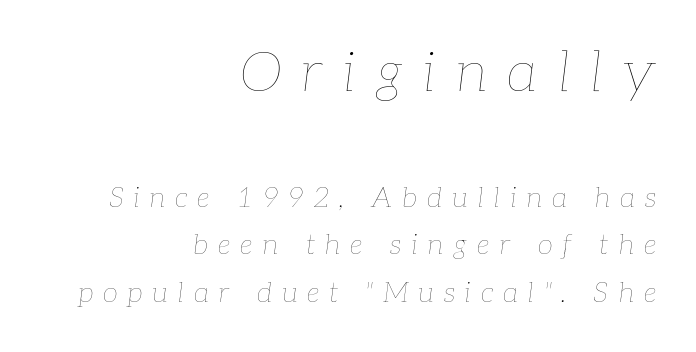
Q: Is the text bold? A: No.
Q: Is the text italic (slanted)? A: Yes, it leans right by about 7 degrees.
Q: Is the text underlined? A: No.
Q: How is the paragraph aligned? A: Right-aligned.
Q: Is the spacing between letters normal or unusually wide? A: Unusually wide.
Q: Which block of text is set in a larger size, the first (top) or the second (bottom)? A: The first (top) one.
Q: Width (condensed, normal, or wide)? A: Normal.
Q: Stroke contrast? A: Low.
Q: x-height? A: Medium.
Q: Monospaced? A: No.
